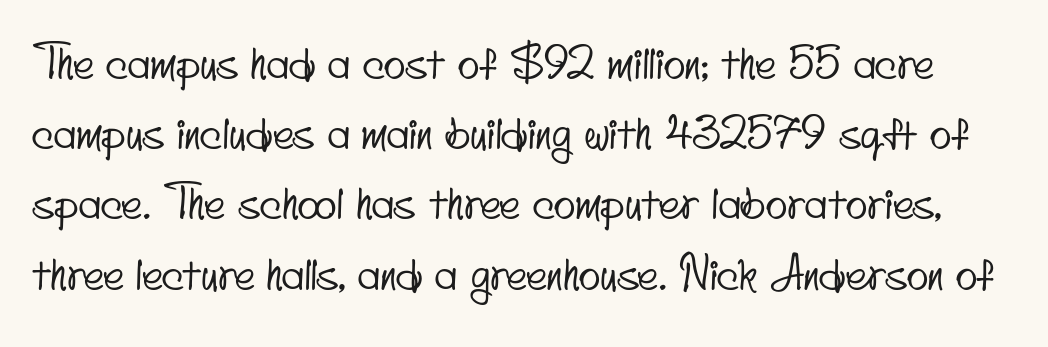
How are the letters spaced? Ordinarily, with no added tracking. Varying glyph widths throughout — classic text-font behaviour. The letters carry no serifs — their stems end cleanly without finishing strokes. The vertical gap from one line to the next is medium.
